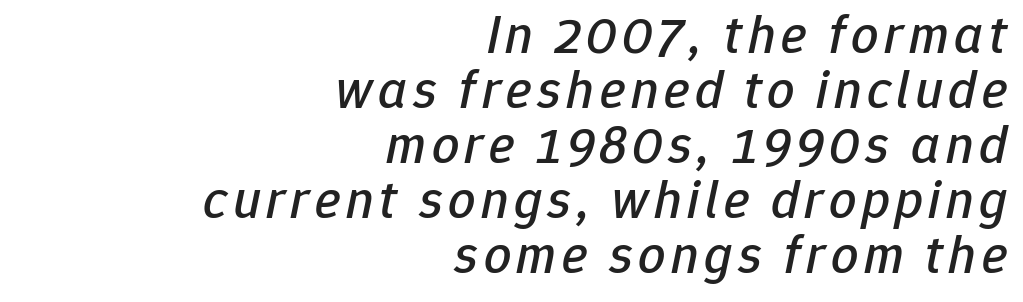
Q: Is the text italic (slanted)? A: Yes, it leans right by about 12 degrees.
Q: Is the text underlined? A: No.
Q: How is the paragraph aligned? A: Right-aligned.
Q: Is the spacing between lines tight, normal or loose? A: Tight.
Q: Width (condensed, normal, or wide)? A: Normal.
Q: Stroke contrast? A: Low.
Q: x-height? A: Medium.
Q: Monospaced? A: No.
